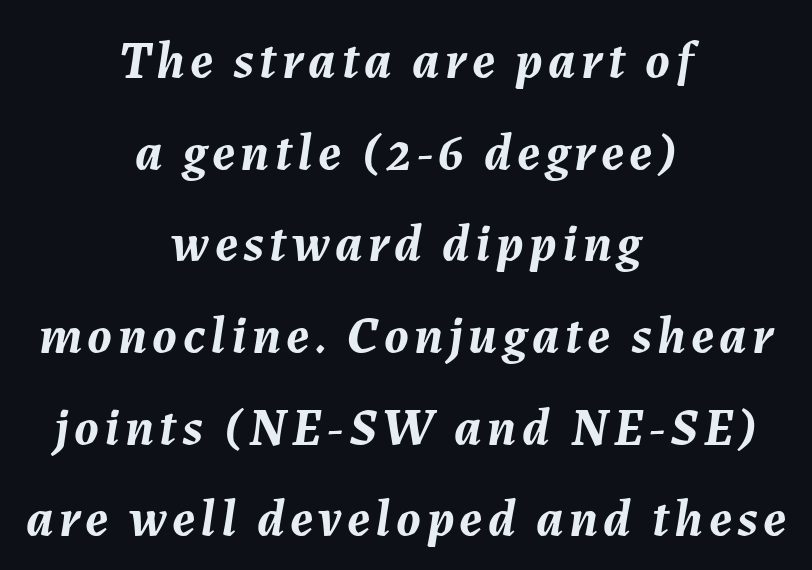
The rag falls on both sides of this text block equally. The space directly below the letters is spotless. These lines carry a lot of weight — the face is fully bold. Note the varied advance widths — an 'i' is clearly narrower than an 'm'. An italicized treatment has been applied to the whole sample.
